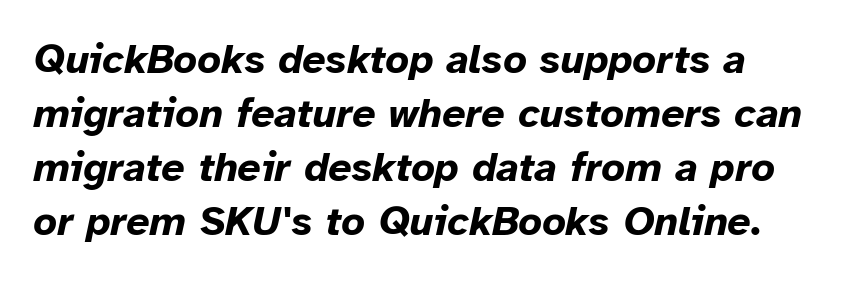
The words here are not underlined. The passage shown is typed in a proportional face where columns would drift. These lines keep a tight, regular rhythm from letter to letter. As a designer I'd log this as weight 700, bold. Compared with ordinary roman type, these characters are visibly tilted.
